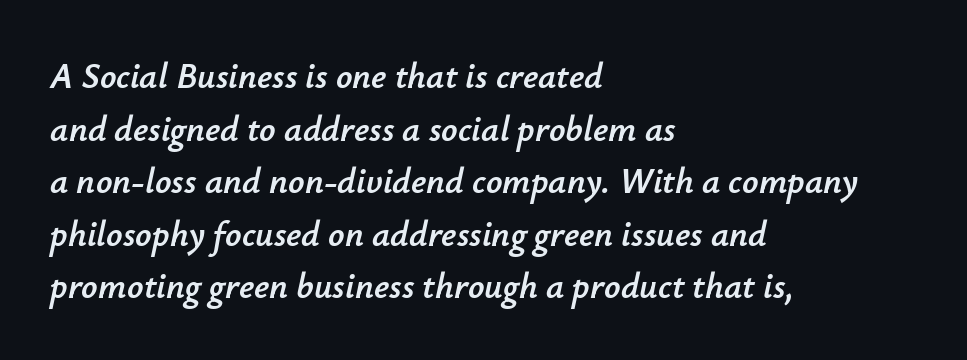
This sample has the flowing, uneven cadence of proportional lettering. Honestly, the row spacing looks completely unremarkable. The letters are slanted; this is an italic face. Nothing unusual about the tracking: characters are spaced as the font intends. Clear beneath every line of the passage. The compositor pushed each line to the left boundary.
